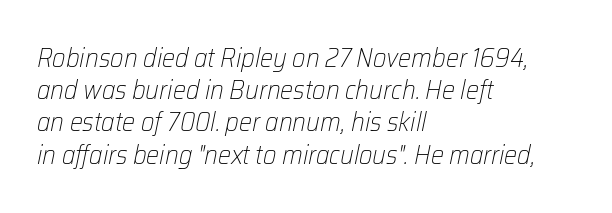
Leftover space on each line is placed entirely after the last word. Anything drawn beneath the words? Only blank space. The letters sit at their default tracking, neither squeezed nor spread. It's the slanting kind of type. The strokes carry an ordinary text weight at most.
